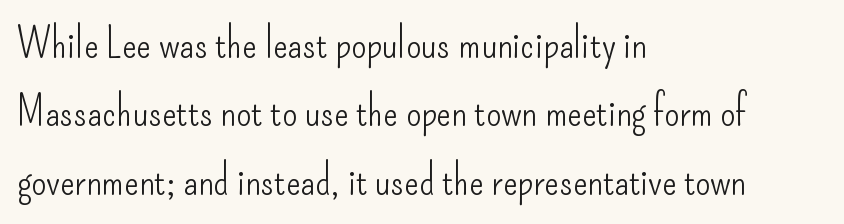
The image shows 43 px light, condensed sans-serif type, upright; set left-aligned, normal line spacing (1.59x), normal letter spacing, not underlined; low stroke contrast and a small x-height.
